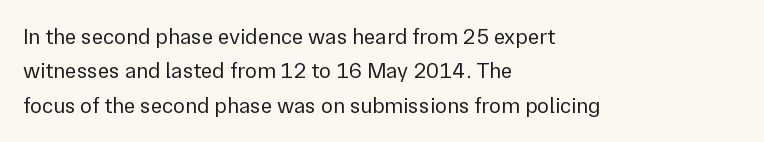
{"italic": "no", "bold": "no", "underline": "no", "align": "left", "line_spacing": "normal", "line_spacing_ratio": 1.56, "letter_spacing": "normal", "letter_spacing_em": 0.0, "glyph_px": 22}
